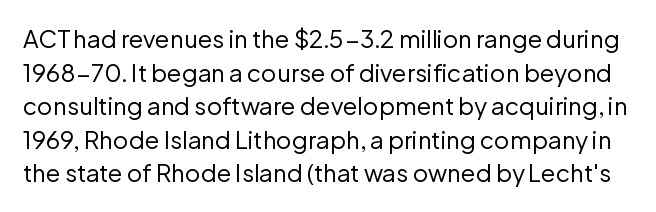
The image shows 24 px text type, upright; set normal line spacing (1.4x), normal letter spacing, not underlined.
